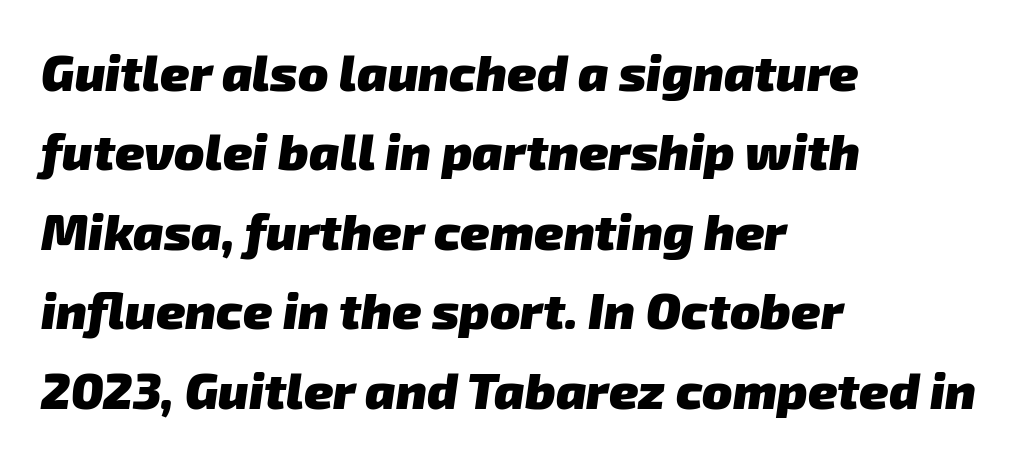
{"serif": "no", "bold": "yes", "weight": "heavy", "width": "normal", "stroke_contrast": "low", "x_height": "medium", "monospaced": "no", "underline": "no", "align": "left", "line_spacing": "normal", "line_spacing_ratio": 1.59, "letter_spacing": "normal", "letter_spacing_em": 0.0, "glyph_px": 50}
